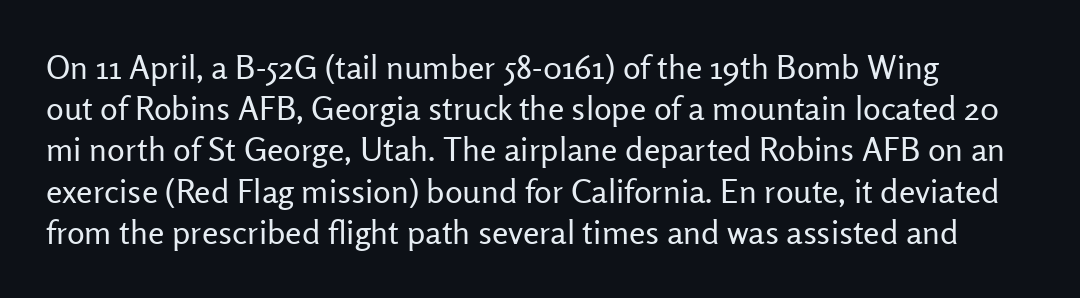
{"serif": "no", "italic": "no", "bold": "no", "weight": "regular", "width": "normal", "stroke_contrast": "low", "x_height": "medium", "monospaced": "no", "underline": "no", "line_spacing": "normal", "line_spacing_ratio": 1.25, "letter_spacing": "normal", "letter_spacing_em": 0.0, "glyph_px": 33}
